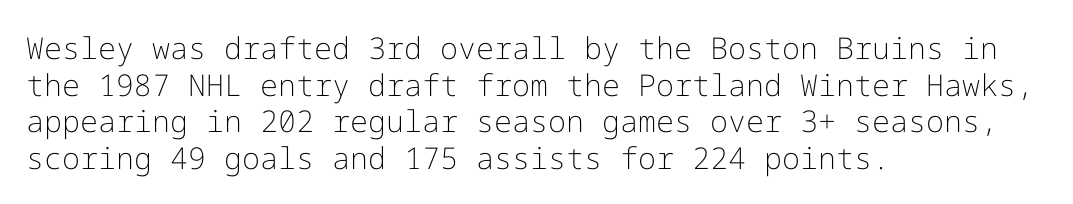
Q: Is the text bold? A: No.
Q: Is the text italic (slanted)? A: No, it is upright.
Q: Is the typeface a serif or a sans-serif typeface? A: Sans-serif.
Q: Is the text underlined? A: No.
Q: How is the paragraph aligned? A: Left-aligned.
Q: Is the spacing between letters normal or unusually wide? A: Normal.
Q: Width (condensed, normal, or wide)? A: Normal.
Q: Stroke contrast? A: Low.
Q: x-height? A: Medium.
